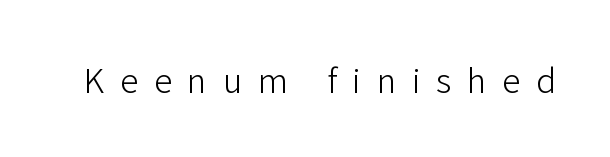
The tracking reads as deliberately expanded to a designer's eye. The lettering stays uniformly vertical, giving the passage a roman look. Anything drawn beneath the words? Only blank space. Unbolded letterforms with no extra heft. Do the characters align in a grid? No, the font is proportional.
